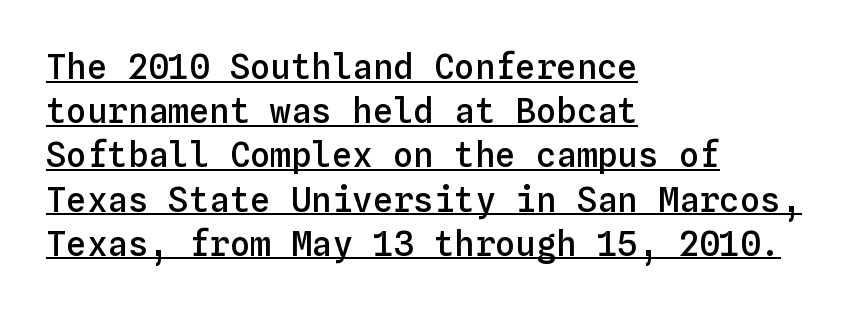
The image shows 34 px semibold type, upright, monospaced; set left-aligned, normal line spacing (1.3x), normal letter spacing, underlined; low stroke contrast and a medium x-height.
